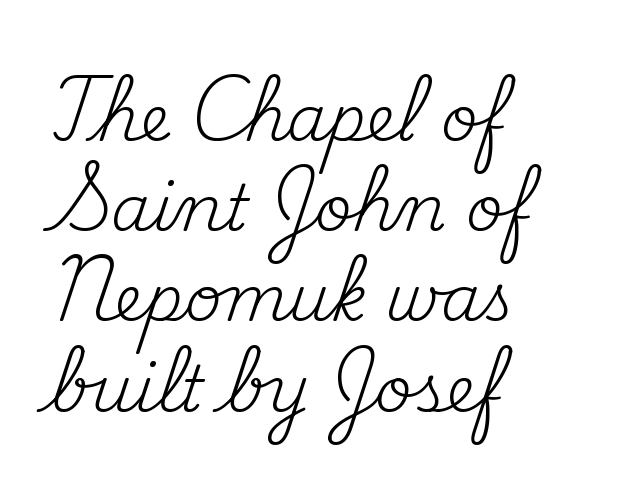
The image shows 64 px regular-weight serif type; set left-aligned, normal line spacing (1.41x), normal letter spacing, not underlined; medium stroke contrast and a small x-height.
